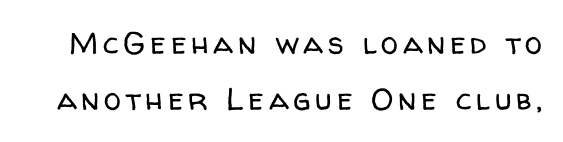
The image shows 31 px regular-weight sans-serif type, upright; set line spacing 1.81x, not underlined; low stroke contrast and a medium x-height.
